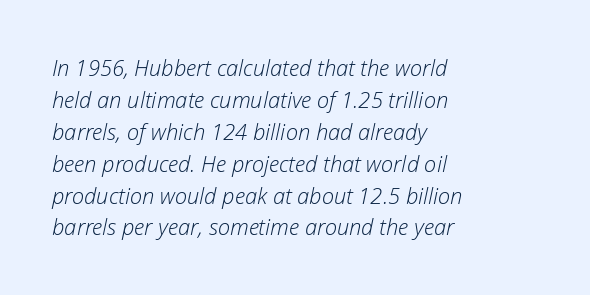
{"italic": "yes", "lean": "right", "slant_degrees": 12, "bold": "no", "underline": "no", "align": "left", "line_spacing": "normal", "line_spacing_ratio": 1.45, "letter_spacing": "normal", "letter_spacing_em": 0.0, "glyph_px": 22}
